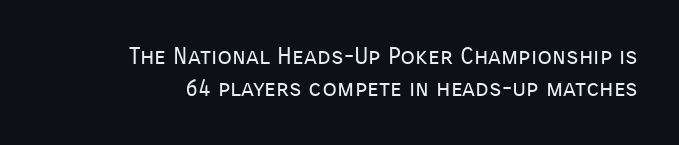
The image shows 24 px text type, upright; set normal line spacing (1.35x), normal letter spacing, not underlined.
